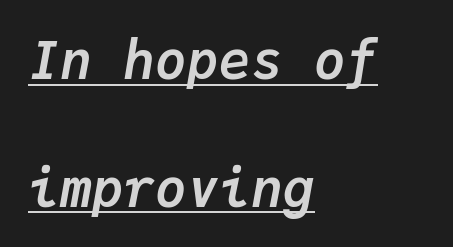
A typesetter would call this monospace, since all characters share one set width. A dark, heavy texture on the line: the type is bold. The passage shown is underscored from start to finish. The horizontal fit of the characters is conventional and even. Notice the wide empty band between every row — that's loose leading. The passage is arranged the way most books set body copy — flush left.
